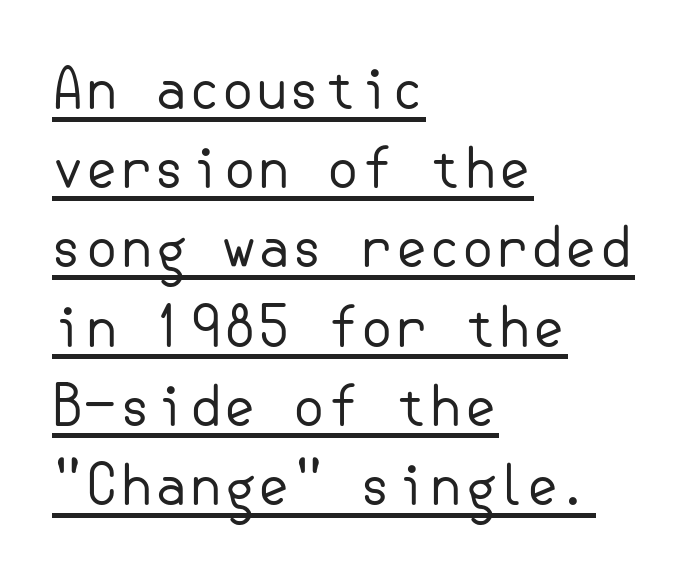
Weight class: somewhere from thin through regular. Leading matches the norm, producing a regular column. The face used here appears with an underline applied. The passage shown is typeset with a sans-serif family. Glyph-to-glyph distance matches everyday printed text.
